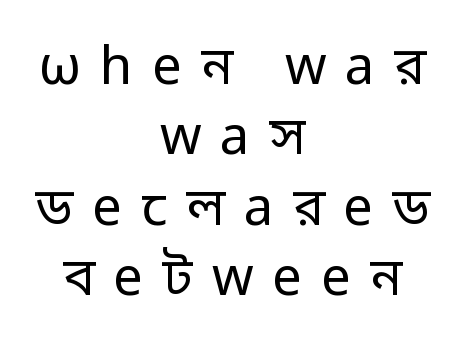
{"serif": "no", "italic": "no", "bold": "no", "weight": "regular", "width": "normal", "stroke_contrast": "low", "x_height": "medium", "monospaced": "no", "underline": "no", "align": "center", "line_spacing": "normal", "line_spacing_ratio": 1.33, "letter_spacing": "wide", "letter_spacing_em": 0.36, "glyph_px": 53}
